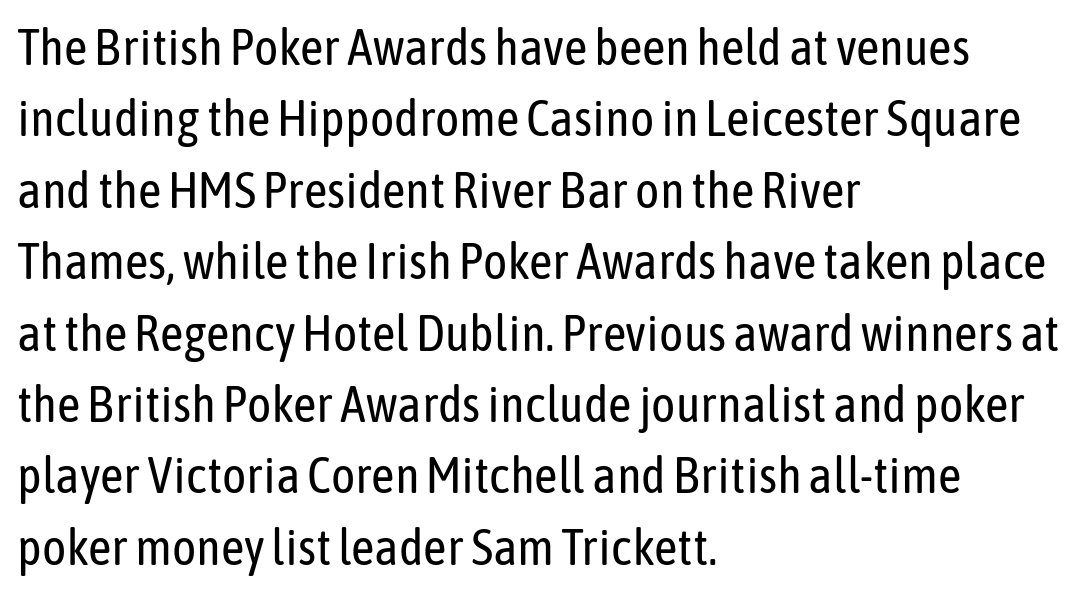
Q: Is the text bold? A: No.
Q: Is the text italic (slanted)? A: No, it is upright.
Q: Is the typeface a serif or a sans-serif typeface? A: Sans-serif.
Q: Is the text underlined? A: No.
Q: How is the paragraph aligned? A: Left-aligned.
Q: Is the spacing between letters normal or unusually wide? A: Normal.
Q: Is the spacing between lines tight, normal or loose? A: Normal.
Q: Width (condensed, normal, or wide)? A: Condensed.
Q: Stroke contrast? A: Low.
Q: x-height? A: Medium.
Q: Monospaced? A: No.
